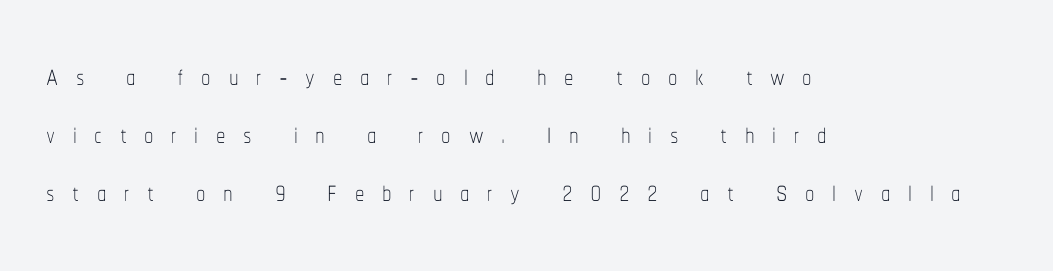
Style check: upright. Each word looks stretched out because of the extra space between its letters. Nobody drew a line under any word here. This sample has the flowing, uneven cadence of proportional lettering. Left-aligned paragraph, ragged on the right. These glyphs show unthickened strokes, regular width or finer.
